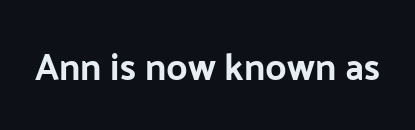
Q: Is the text italic (slanted)? A: No, it is upright.
Q: Is the typeface a serif or a sans-serif typeface? A: Sans-serif.
Q: Is the text underlined? A: No.
Q: Is the spacing between letters normal or unusually wide? A: Normal.
Q: Width (condensed, normal, or wide)? A: Normal.
Q: Stroke contrast? A: Low.
Q: x-height? A: Medium.
Q: Monospaced? A: No.
